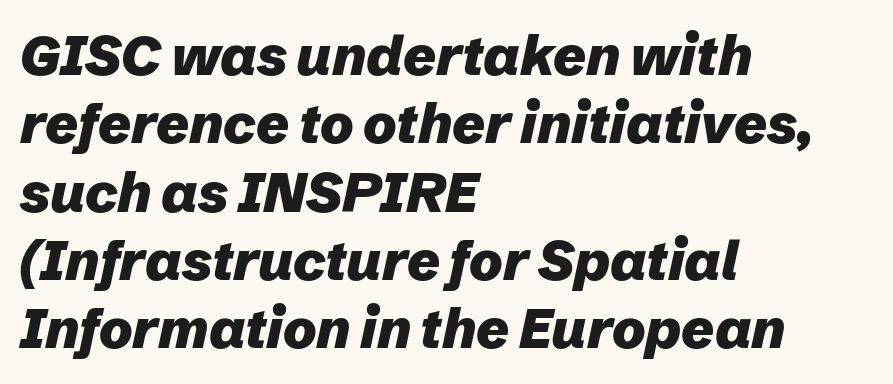
The image shows 56 px heavy type, italic (leaning right); set left-aligned, line spacing 1.22x, normal letter spacing, not underlined; low stroke contrast and a medium x-height.
